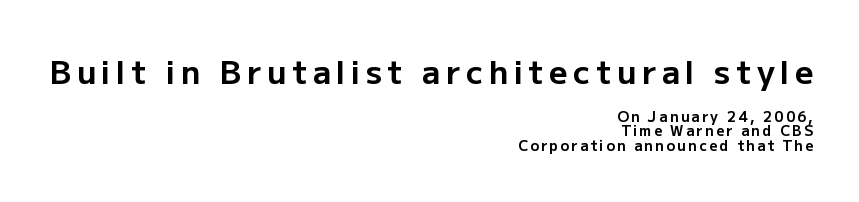
Tall strokes in this sample are plumb rather than angled. The letters advance in unequal steps, a hallmark of proportional type. The passage shown is typeset with a sans-serif family. Glance below the letters and you will spot only blank space. The emphasis by scale lands on block number one, above. What's the leading like? Squeezed, with rows nearly overlapping.
